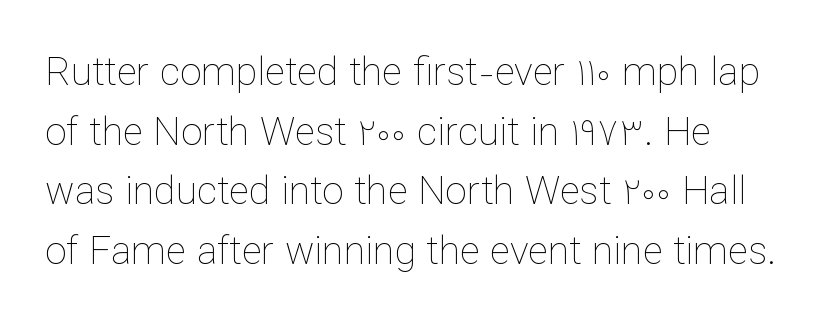
{"italic": "no", "bold": "no", "weight": "thin", "width": "normal", "stroke_contrast": "low", "x_height": "medium", "monospaced": "no", "underline": "no", "line_spacing": "normal", "line_spacing_ratio": 1.53, "letter_spacing": "normal", "letter_spacing_em": 0.0, "glyph_px": 39}
